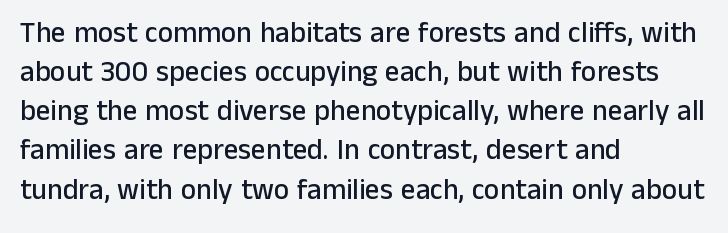
Q: Is the text italic (slanted)? A: No, it is upright.
Q: Is the typeface a serif or a sans-serif typeface? A: Sans-serif.
Q: Is the text underlined? A: No.
Q: How is the paragraph aligned? A: Left-aligned.
Q: Is the spacing between letters normal or unusually wide? A: Normal.
Q: Is the spacing between lines tight, normal or loose? A: Normal.
Q: Width (condensed, normal, or wide)? A: Normal.
Q: Stroke contrast? A: Low.
Q: x-height? A: Medium.
Q: Monospaced? A: No.
